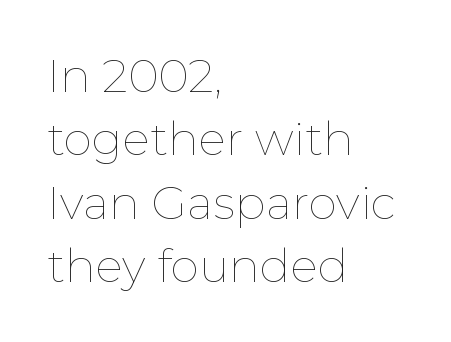
Is this a fixed-width face? No — the glyphs have proportional, varying widths. A classic flush-left, rag-right setting is used for this passage. Nobody drew a line under any word here. The letters stand upright; this is a roman face. Rows of type keep a routine distance in the vertical direction.
